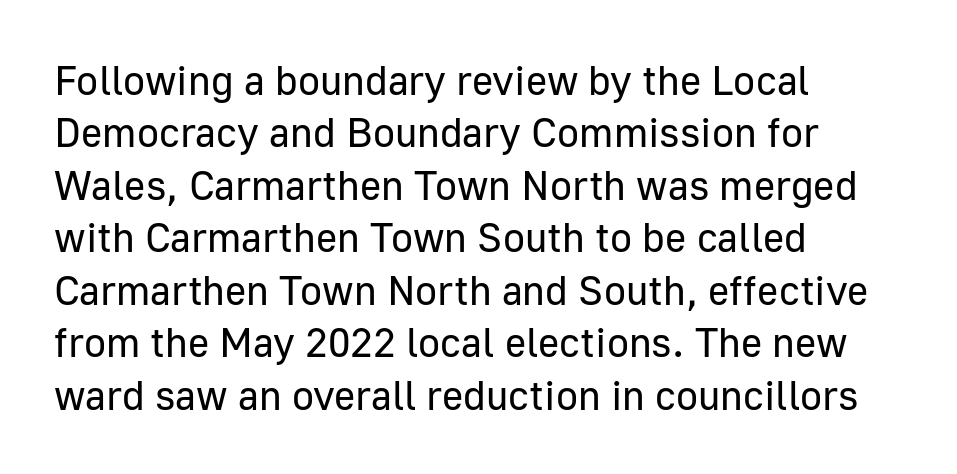
The image shows 41 px regular-weight sans-serif type, upright; set left-aligned, normal line spacing (1.28x), normal letter spacing, not underlined; low stroke contrast and a medium x-height.
